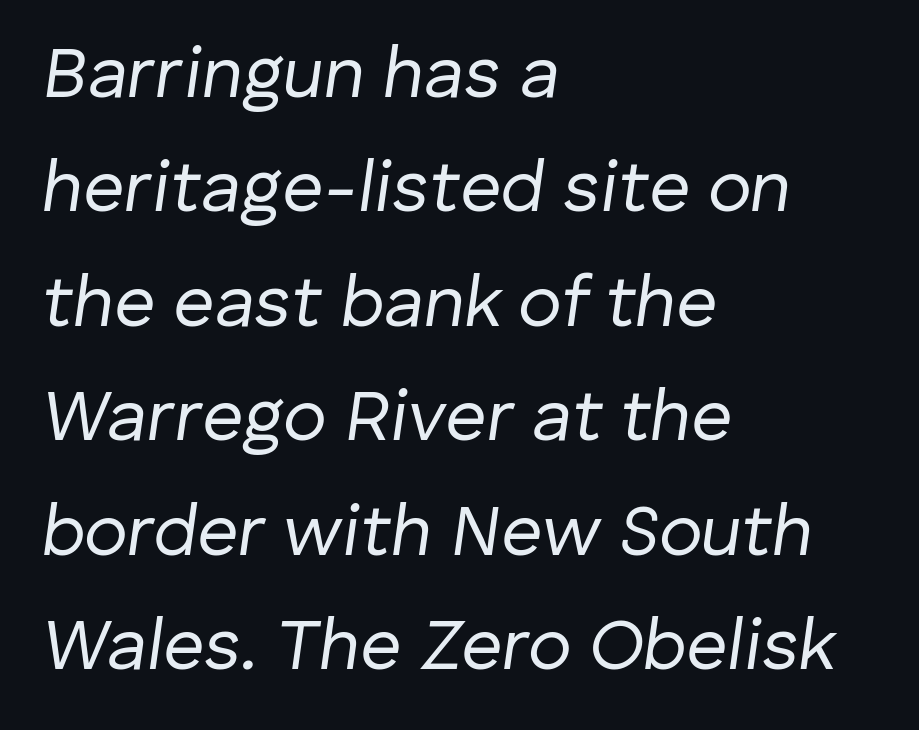
Rule under the text: the space is simply empty. Regular leading. Each line starts at the same left margin while the right side varies. You can tell it's italic because the verticals aren't actually vertical. Unbolded letterforms with no extra heft. Nothing unusual about the tracking: characters are spaced as the font intends.
